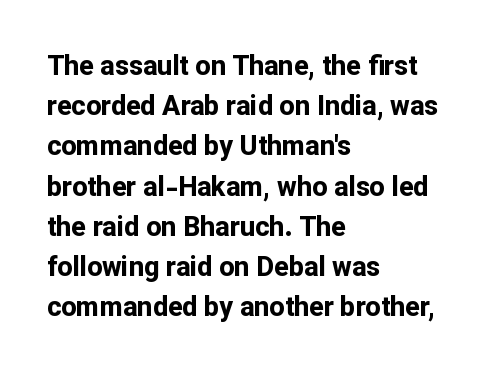
The image shows 27 px bold type, upright; set left-aligned, normal line spacing (1.49x), normal letter spacing, not underlined.
